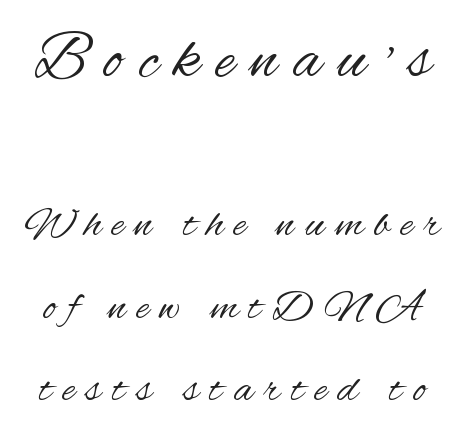
{"serif": "no", "bold": "no", "weight": "regular", "width": "condensed", "stroke_contrast": "medium", "x_height": "small", "monospaced": "no", "underline": "no", "line_spacing_ratio": 1.88, "letter_spacing": "wide", "letter_spacing_em": 0.25, "larger_block": "first", "size_ratio": 1.5, "glyph_px": 66}
